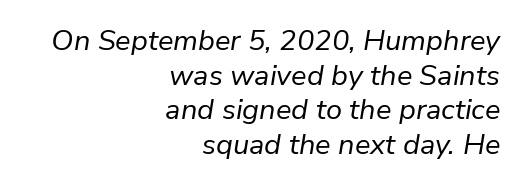
Q: Is the text bold? A: No.
Q: Is the text italic (slanted)? A: Yes, it leans right by about 9 degrees.
Q: Is the text underlined? A: No.
Q: How is the paragraph aligned? A: Right-aligned.
Q: Is the spacing between letters normal or unusually wide? A: Normal.
Q: Width (condensed, normal, or wide)? A: Normal.
Q: Stroke contrast? A: Low.
Q: x-height? A: Medium.
Q: Monospaced? A: No.
